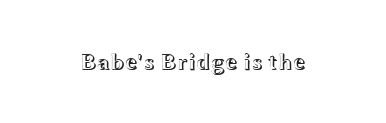
Each word holds together tightly as a unit, with standard inter-letter gaps. Posture: upright roman. The specimen omits any rule beneath the text block's lines.
